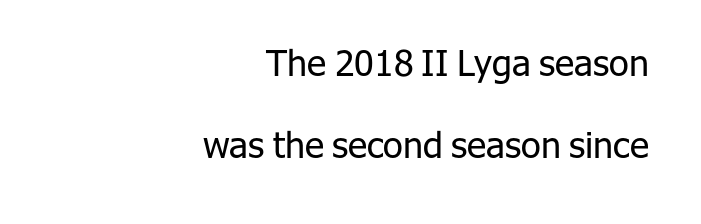
{"serif": "no", "italic": "no", "bold": "no", "weight": "regular", "width": "normal", "stroke_contrast": "low", "x_height": "medium", "monospaced": "no", "underline": "no", "align": "right", "line_spacing": "loose", "line_spacing_ratio": 2.29, "letter_spacing": "normal", "letter_spacing_em": 0.0, "glyph_px": 36}
